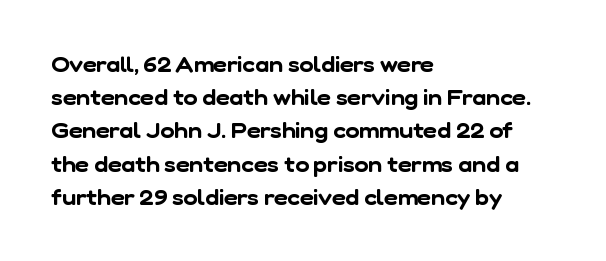
Decoration check: the copy has no underline. These lines are set flush left with a ragged right edge. A typesetter would call this leading conventional body-copy spacing. Caption: standard tracking, unaltered.
